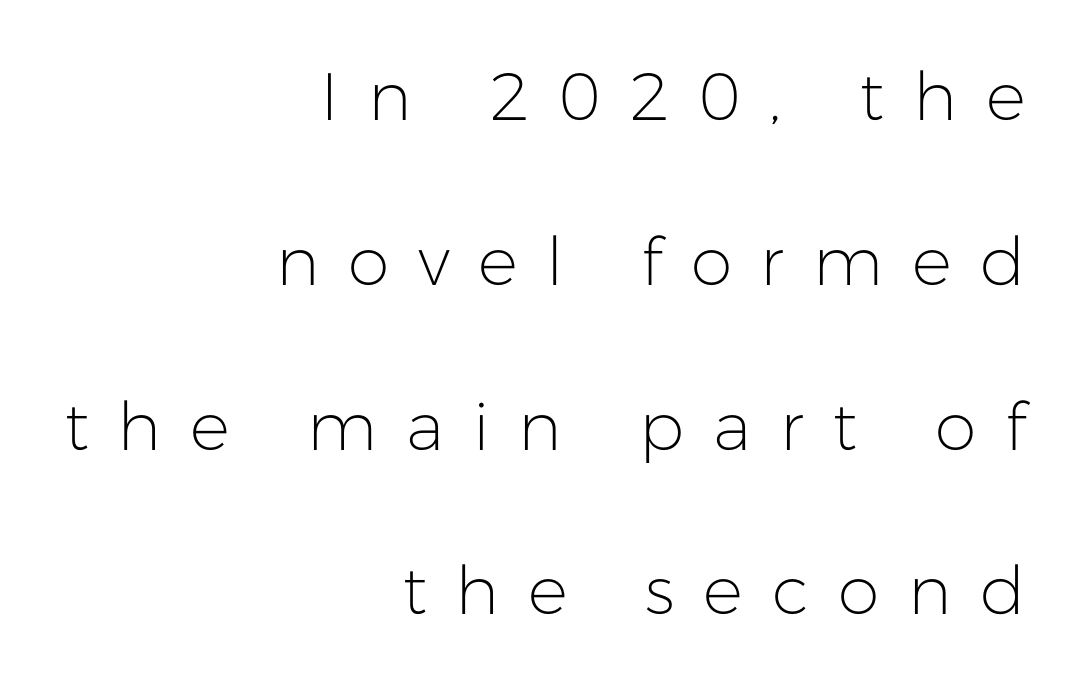
{"serif": "no", "italic": "no", "bold": "no", "weight": "light", "width": "normal", "stroke_contrast": "low", "x_height": "medium", "monospaced": "no", "underline": "no", "align": "right", "line_spacing": "loose", "line_spacing_ratio": 2.46, "letter_spacing": "wide", "letter_spacing_em": 0.43, "glyph_px": 67}
